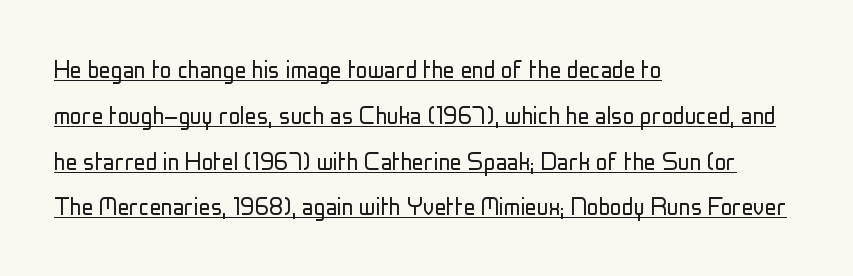
{"serif": "no", "italic": "no", "bold": "no", "weight": "light", "width": "condensed", "stroke_contrast": "low", "x_height": "medium", "monospaced": "no", "underline": "yes", "align": "left", "line_spacing": "normal", "line_spacing_ratio": 1.58, "letter_spacing": "normal", "letter_spacing_em": 0.0, "glyph_px": 29}
